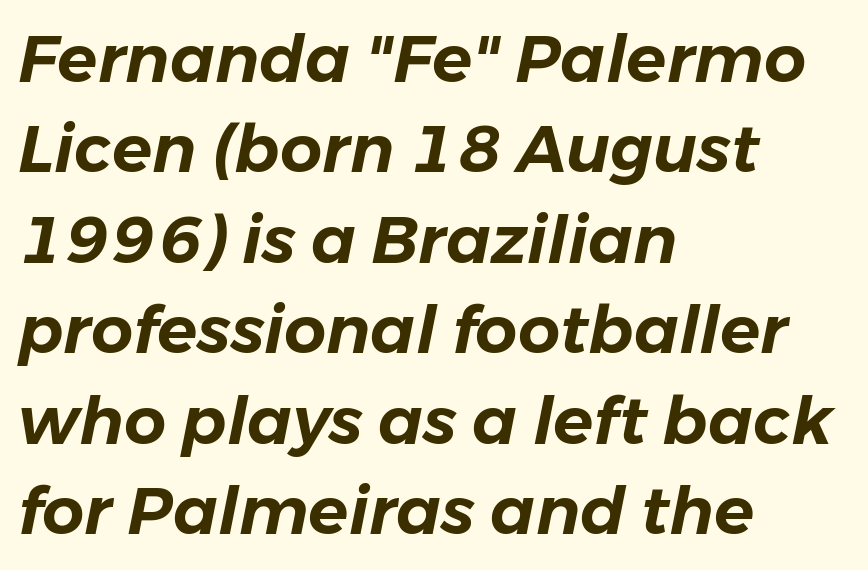
Q: Is the text italic (slanted)? A: Yes, it leans right by about 11 degrees.
Q: Is the text underlined? A: No.
Q: How is the paragraph aligned? A: Left-aligned.
Q: Is the spacing between letters normal or unusually wide? A: Normal.
Q: Is the spacing between lines tight, normal or loose? A: Normal.
Q: Width (condensed, normal, or wide)? A: Normal.
Q: Stroke contrast? A: Low.
Q: x-height? A: Medium.
Q: Monospaced? A: No.
